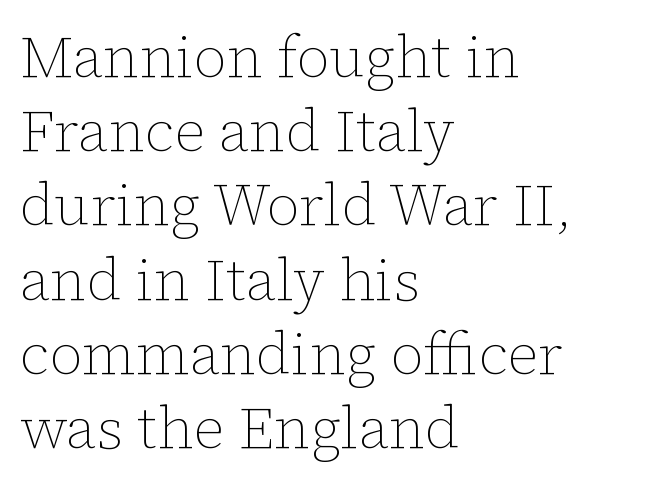
{"italic": "no", "bold": "no", "weight": "thin", "width": "normal", "stroke_contrast": "low", "x_height": "medium", "monospaced": "no", "underline": "no", "align": "left", "line_spacing": "normal", "line_spacing_ratio": 1.28, "letter_spacing": "normal", "letter_spacing_em": 0.0, "glyph_px": 58}
